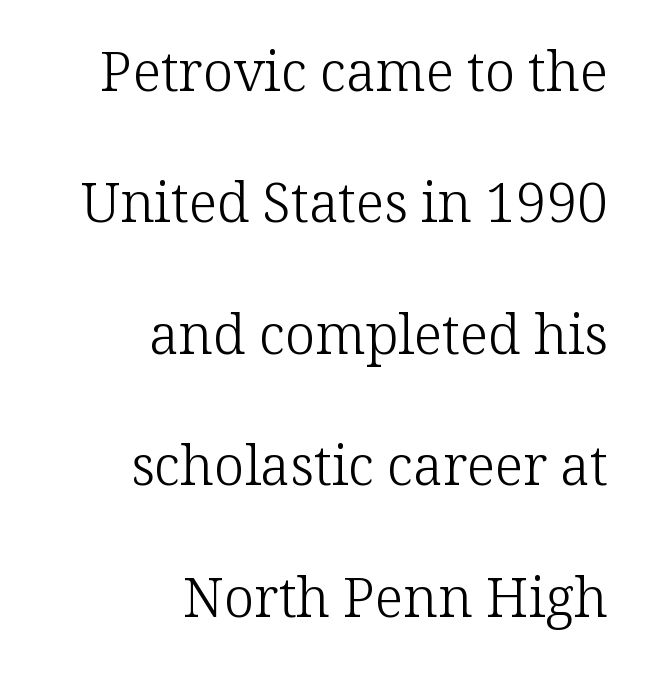
A typesetter would call this proportional, since set widths differ per character. Plain, unruled lines of type. The letterforms sit shoulder to shoulder at normal distance. Ascenders rise straight up at ninety degrees. Stem width sits at or under what a default text font uses. Small tapered or slab feet sit at the stroke ends, so this counts as serif.
